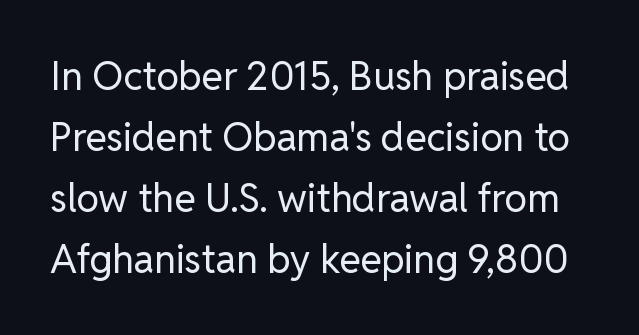
Q: Is the text bold? A: No.
Q: Is the text italic (slanted)? A: No, it is upright.
Q: Is the typeface a serif or a sans-serif typeface? A: Sans-serif.
Q: Is the text underlined? A: No.
Q: Is the spacing between letters normal or unusually wide? A: Normal.
Q: Is the spacing between lines tight, normal or loose? A: Normal.
Q: Width (condensed, normal, or wide)? A: Normal.
Q: Stroke contrast? A: Low.
Q: x-height? A: Medium.
Q: Monospaced? A: No.
